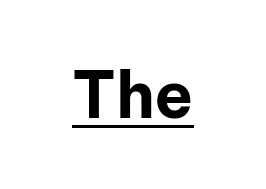
{"serif": "no", "italic": "no", "bold": "yes", "weight": "bold", "width": "normal", "stroke_contrast": "low", "x_height": "medium", "monospaced": "no", "underline": "yes", "letter_spacing": "normal", "letter_spacing_em": 0.0, "glyph_px": 64}
